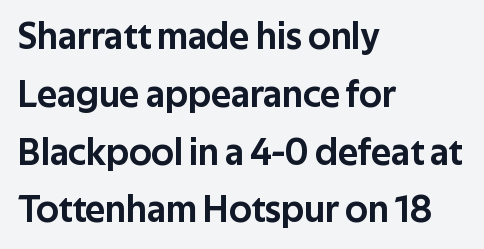
{"serif": "no", "italic": "no", "width": "normal", "stroke_contrast": "low", "x_height": "medium", "monospaced": "no", "underline": "no", "align": "left", "line_spacing": "normal", "line_spacing_ratio": 1.52, "letter_spacing": "normal", "letter_spacing_em": 0.0, "glyph_px": 38}
